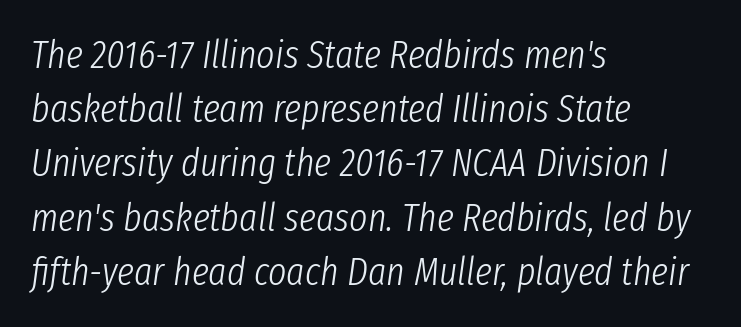
Q: Is the text bold? A: No.
Q: Is the text italic (slanted)? A: Yes, it leans right by about 8 degrees.
Q: Is the text underlined? A: No.
Q: How is the paragraph aligned? A: Left-aligned.
Q: Is the spacing between letters normal or unusually wide? A: Normal.
Q: Is the spacing between lines tight, normal or loose? A: Normal.
Q: Width (condensed, normal, or wide)? A: Condensed.
Q: Stroke contrast? A: Low.
Q: x-height? A: Medium.
Q: Monospaced? A: No.
